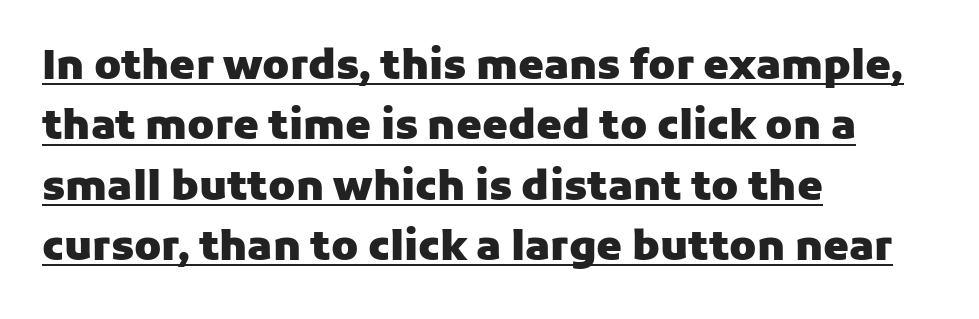
{"serif": "no", "italic": "no", "bold": "yes", "weight": "heavy", "width": "normal", "stroke_contrast": "low", "x_height": "medium", "monospaced": "no", "underline": "yes", "align": "left", "line_spacing": "normal", "line_spacing_ratio": 1.47, "letter_spacing": "normal", "letter_spacing_em": 0.0, "glyph_px": 41}
